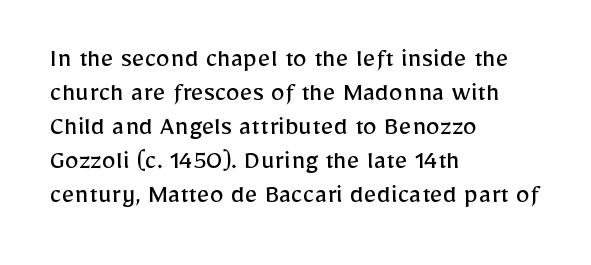
Q: Is the text bold? A: No.
Q: Is the text italic (slanted)? A: No, it is upright.
Q: Is the typeface a serif or a sans-serif typeface? A: Sans-serif.
Q: Is the text underlined? A: No.
Q: How is the paragraph aligned? A: Left-aligned.
Q: Is the spacing between letters normal or unusually wide? A: Normal.
Q: Width (condensed, normal, or wide)? A: Normal.
Q: Stroke contrast? A: Low.
Q: x-height? A: Medium.
Q: Monospaced? A: No.
